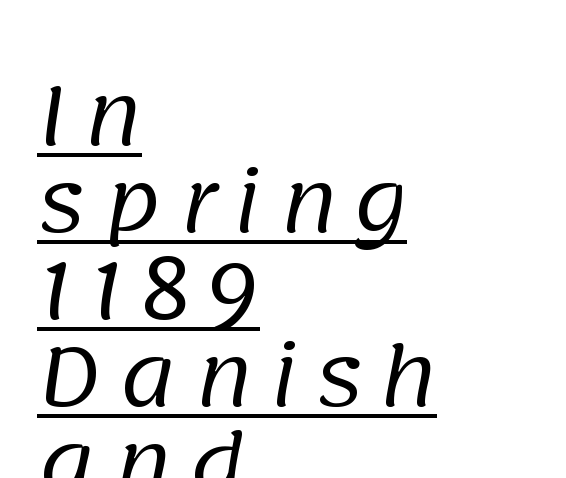
The image shows 79 px regular-weight sans-serif type; set left-aligned, tight line spacing (1.1x), unusually wide letter spacing (+0.2 em), underlined; low stroke contrast and a large x-height.
